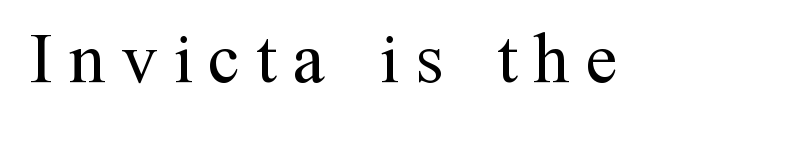
{"serif": "yes", "italic": "no", "bold": "no", "weight": "regular", "width": "normal", "stroke_contrast": "medium", "x_height": "medium", "monospaced": "no", "underline": "no", "letter_spacing": "wide", "letter_spacing_em": 0.22, "glyph_px": 72}
